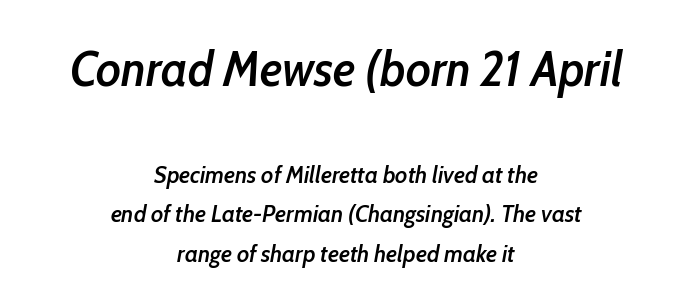
Q: Is the text bold? A: Semi-bold.
Q: Is the text italic (slanted)? A: Yes, it leans right by about 10 degrees.
Q: Is the text underlined? A: No.
Q: How is the paragraph aligned? A: Centered.
Q: Is the spacing between letters normal or unusually wide? A: Normal.
Q: Is the spacing between lines tight, normal or loose? A: Normal.
Q: Which block of text is set in a larger size, the first (top) or the second (bottom)? A: The first (top) one.
Q: Width (condensed, normal, or wide)? A: Condensed.
Q: Stroke contrast? A: Low.
Q: x-height? A: Medium.
Q: Monospaced? A: No.
